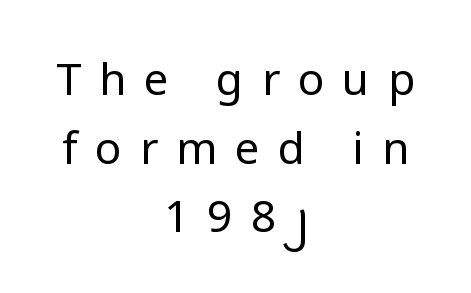
Q: Is the text bold? A: No.
Q: Is the text italic (slanted)? A: No, it is upright.
Q: Is the typeface a serif or a sans-serif typeface? A: Sans-serif.
Q: Is the text underlined? A: No.
Q: How is the paragraph aligned? A: Centered.
Q: Is the spacing between letters normal or unusually wide? A: Unusually wide.
Q: Is the spacing between lines tight, normal or loose? A: Normal.
Q: Width (condensed, normal, or wide)? A: Normal.
Q: Stroke contrast? A: Low.
Q: x-height? A: Medium.
Q: Monospaced? A: No.
